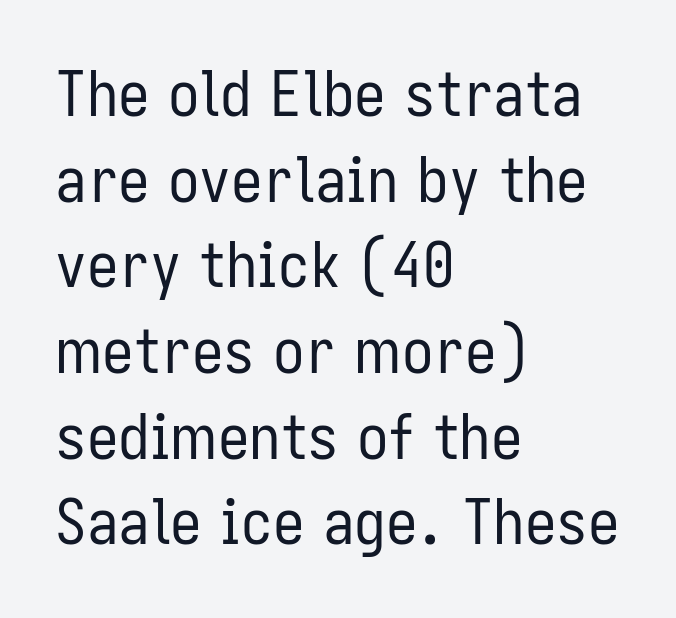
{"serif": "no", "italic": "no", "bold": "no", "weight": "regular", "width": "condensed", "stroke_contrast": "low", "x_height": "medium", "monospaced": "no", "underline": "no", "align": "left", "line_spacing": "normal", "line_spacing_ratio": 1.36, "letter_spacing": "normal", "letter_spacing_em": 0.0, "glyph_px": 63}
